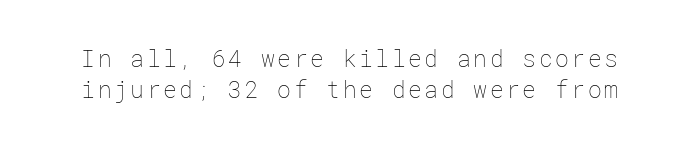
Q: Is the text bold? A: No.
Q: Is the text italic (slanted)? A: No, it is upright.
Q: Is the text underlined? A: No.
Q: Is the spacing between lines tight, normal or loose? A: Normal.
